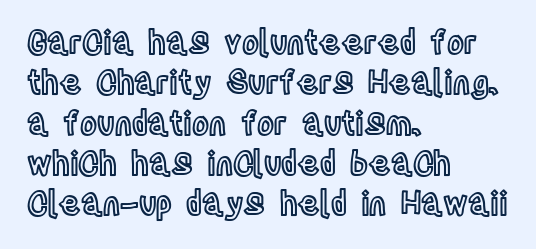
{"italic": "no", "width": "condensed", "x_height": "large", "monospaced": "no", "underline": "no", "align": "left", "line_spacing": "normal", "line_spacing_ratio": 1.26, "letter_spacing": "normal", "letter_spacing_em": 0.0, "glyph_px": 32}
